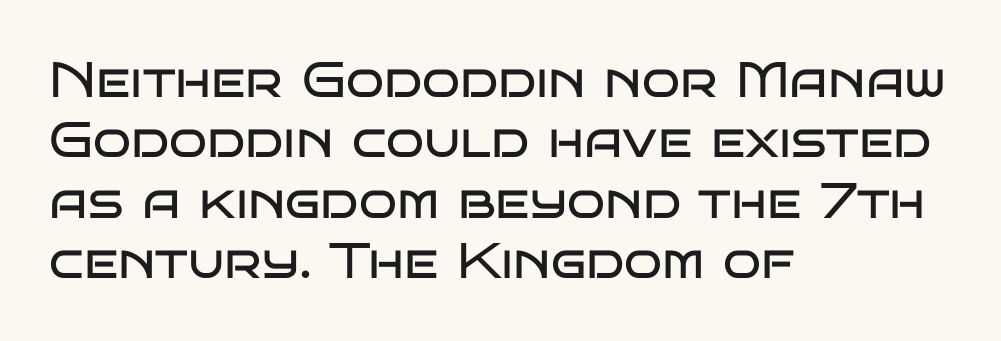
Q: Is the text bold? A: No.
Q: Is the text italic (slanted)? A: No, it is upright.
Q: Is the typeface a serif or a sans-serif typeface? A: Sans-serif.
Q: Is the text underlined? A: No.
Q: How is the paragraph aligned? A: Left-aligned.
Q: Is the spacing between letters normal or unusually wide? A: Normal.
Q: Width (condensed, normal, or wide)? A: Wide.
Q: Stroke contrast? A: Low.
Q: x-height? A: Large.
Q: Monospaced? A: No.
